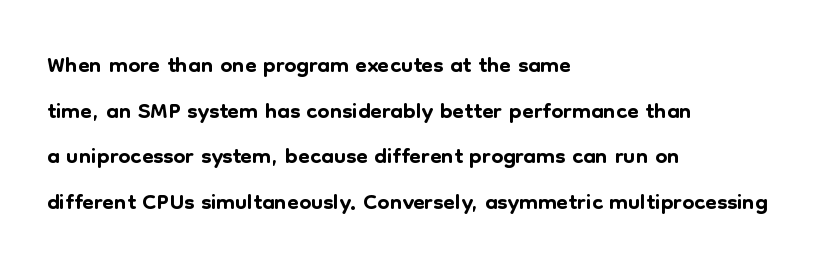
Q: Is the text italic (slanted)? A: No, it is upright.
Q: Is the typeface a serif or a sans-serif typeface? A: Sans-serif.
Q: Is the text underlined? A: No.
Q: How is the paragraph aligned? A: Left-aligned.
Q: Is the spacing between letters normal or unusually wide? A: Normal.
Q: Is the spacing between lines tight, normal or loose? A: Normal.
Q: Width (condensed, normal, or wide)? A: Normal.
Q: Stroke contrast? A: Low.
Q: x-height? A: Medium.
Q: Monospaced? A: No.
